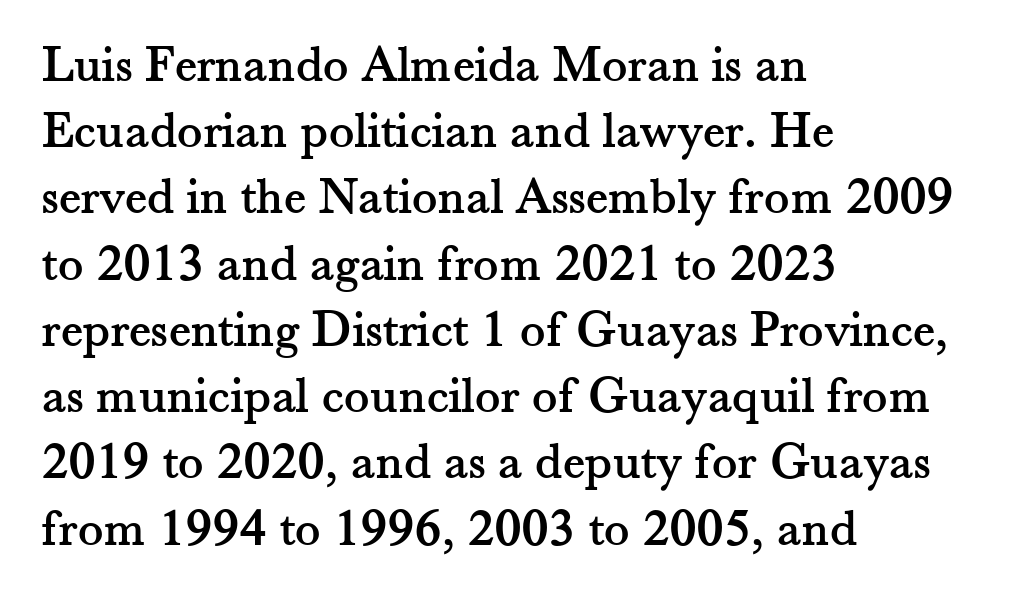
Q: Is the text italic (slanted)? A: No, it is upright.
Q: Is the typeface a serif or a sans-serif typeface? A: Serif.
Q: Is the text underlined? A: No.
Q: How is the paragraph aligned? A: Left-aligned.
Q: Is the spacing between letters normal or unusually wide? A: Normal.
Q: Is the spacing between lines tight, normal or loose? A: Normal.
Q: Width (condensed, normal, or wide)? A: Normal.
Q: Stroke contrast? A: Medium.
Q: x-height? A: Small.
Q: Monospaced? A: No.
